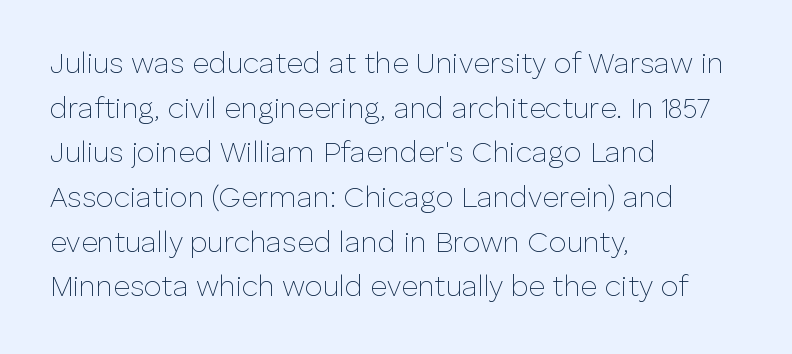
{"serif": "no", "italic": "no", "bold": "no", "weight": "thin", "width": "normal", "stroke_contrast": "low", "x_height": "medium", "monospaced": "no", "underline": "no", "align": "left", "line_spacing": "normal", "line_spacing_ratio": 1.54, "letter_spacing": "normal", "letter_spacing_em": 0.0, "glyph_px": 29}
